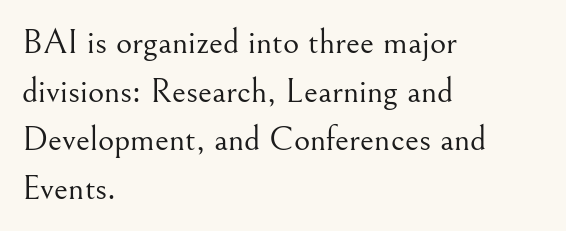
Q: Is the text bold? A: No.
Q: Is the text italic (slanted)? A: No, it is upright.
Q: Is the typeface a serif or a sans-serif typeface? A: Serif.
Q: Is the text underlined? A: No.
Q: How is the paragraph aligned? A: Left-aligned.
Q: Is the spacing between letters normal or unusually wide? A: Normal.
Q: Is the spacing between lines tight, normal or loose? A: Normal.
Q: Width (condensed, normal, or wide)? A: Normal.
Q: Stroke contrast? A: Medium.
Q: x-height? A: Small.
Q: Monospaced? A: No.
